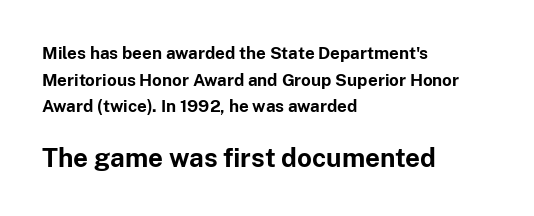
{"italic": "no", "bold": "yes", "underline": "no", "align": "left", "line_spacing": "normal", "line_spacing_ratio": 1.56, "letter_spacing": "normal", "letter_spacing_em": 0.0, "larger_block": "second", "size_ratio": 1.53, "glyph_px": 26}
